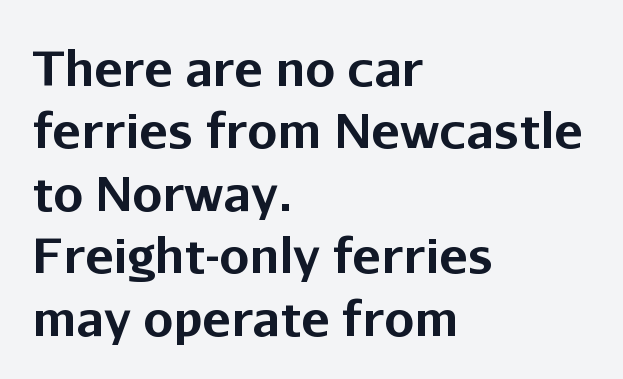
The passage shown is emphatically bold. The letters sit at their default tracking, neither squeezed nor spread. Font category for this specimen: sans-serif. Do the characters align in a grid? No, the font is proportional.
